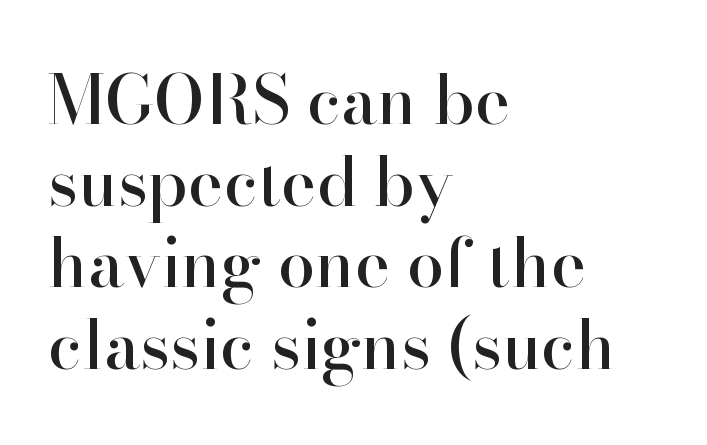
Quick note: not italic, upright. The face used here is seriffed, in the tradition of book romans. Unmarked baselines from the first word to the last. Character widths vary here, with narrow letters taking less room than wide ones.
